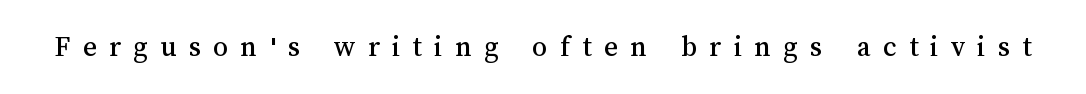
Character widths vary here, with narrow letters taking less room than wide ones. Plain, unruled lines of type. Tracking value appears strongly positive — letters spread wide. The lettering stays uniformly vertical, giving the passage a roman look.
